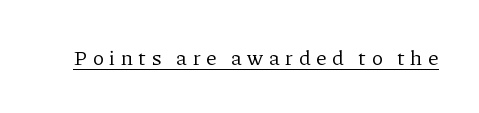
Q: Is the text bold? A: No.
Q: Is the text italic (slanted)? A: No, it is upright.
Q: Is the text underlined? A: Yes.
Q: Is the spacing between letters normal or unusually wide? A: Unusually wide.
